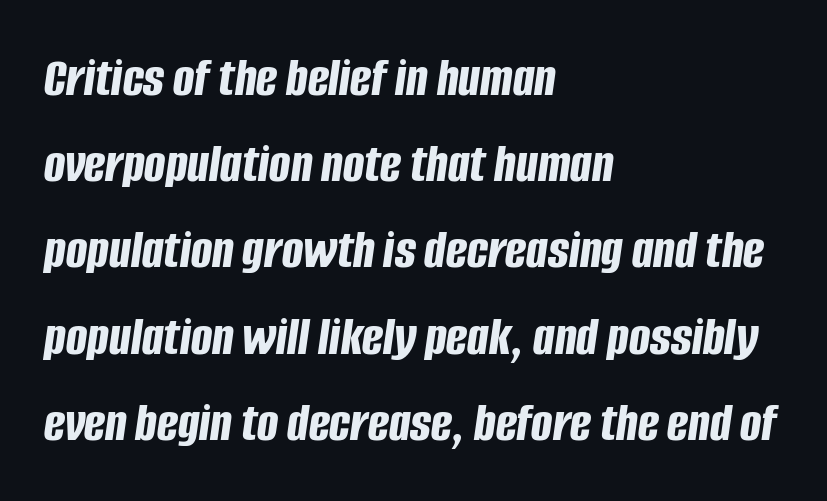
The image shows 56 px bold, condensed type, italic (leaning right); set left-aligned, normal line spacing (1.54x), normal letter spacing, not underlined; low stroke contrast and a large x-height.
